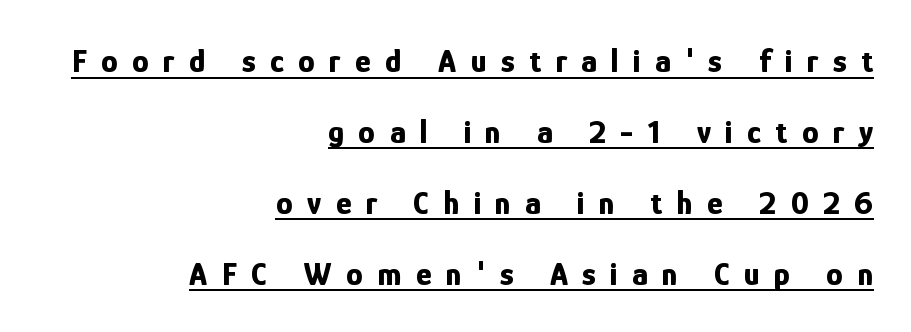
Q: Is the text bold? A: Yes.
Q: Is the text italic (slanted)? A: No, it is upright.
Q: Is the typeface a serif or a sans-serif typeface? A: Sans-serif.
Q: Is the text underlined? A: Yes.
Q: How is the paragraph aligned? A: Right-aligned.
Q: Is the spacing between letters normal or unusually wide? A: Unusually wide.
Q: Is the spacing between lines tight, normal or loose? A: Loose.
Q: Width (condensed, normal, or wide)? A: Condensed.
Q: Stroke contrast? A: Low.
Q: x-height? A: Medium.
Q: Monospaced? A: No.
